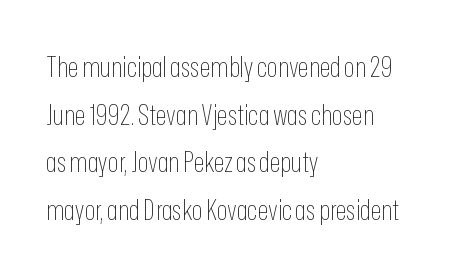
Italic: no, the glyphs are upright roman. Tracking value appears to be zero — textbook default spacing. Layout note: lines flush left. Unbolded letterforms with no extra heft.
